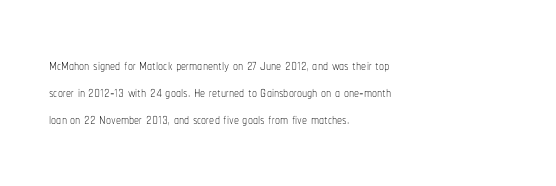
This sample uses an upright cut, with every glyph sitting square on the baseline. Reading down the column, the eye jumps a familiar distance to each next line. The horizontal fit of the characters is conventional and even. This is not heavy type; no bold has been used.
